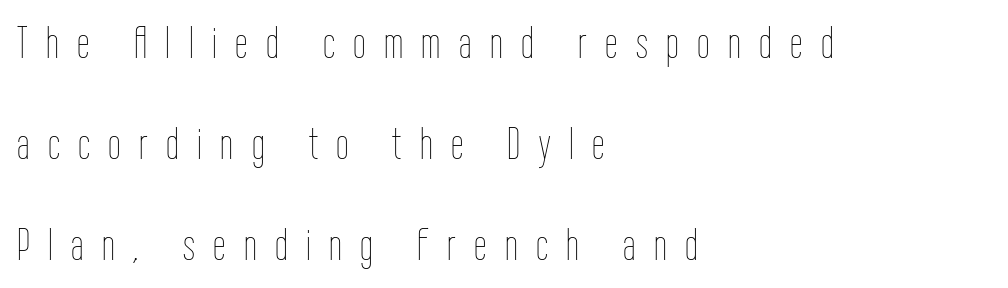
{"italic": "no", "bold": "no", "weight": "thin", "width": "condensed", "stroke_contrast": "low", "x_height": "medium", "monospaced": "no", "underline": "no", "align": "left", "line_spacing": "loose", "line_spacing_ratio": 2.25, "letter_spacing": "wide", "letter_spacing_em": 0.41, "glyph_px": 45}
